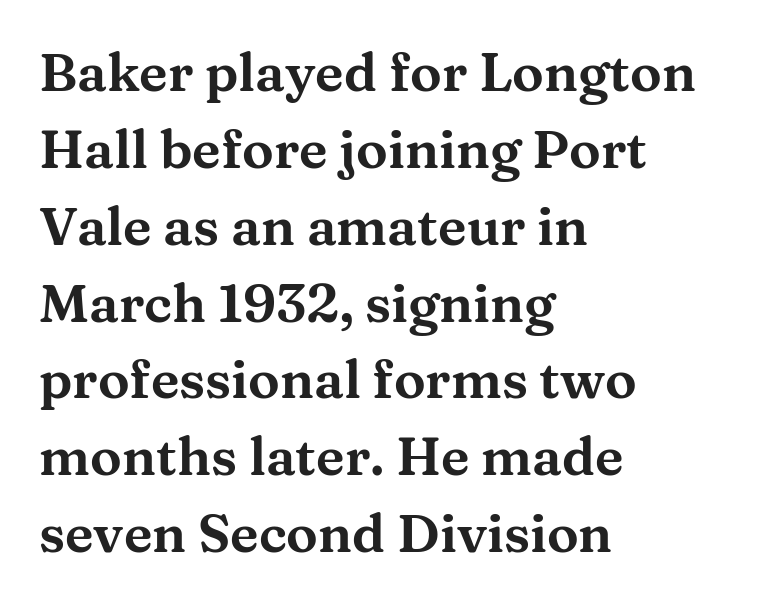
{"serif": "yes", "italic": "no", "width": "wide", "stroke_contrast": "medium", "x_height": "medium", "monospaced": "no", "underline": "no", "align": "left", "line_spacing": "normal", "line_spacing_ratio": 1.45, "letter_spacing": "normal", "letter_spacing_em": 0.0, "glyph_px": 53}
